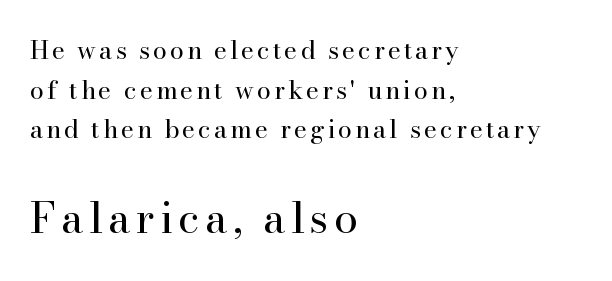
Note the varied advance widths — an 'i' is clearly narrower than an 'm'. Is there much room between lines? A standard amount, neither cramped nor airy. Size hierarchy here favors the trailing block over the leading one. The passage is arranged the way most books set body copy — flush left. The lettering holds an erect, upright posture throughout. The baseline area is clear.
